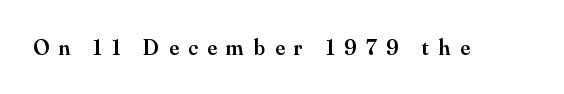
{"italic": "no", "bold": "semi", "underline": "no", "letter_spacing": "wide", "letter_spacing_em": 0.44, "glyph_px": 22}
